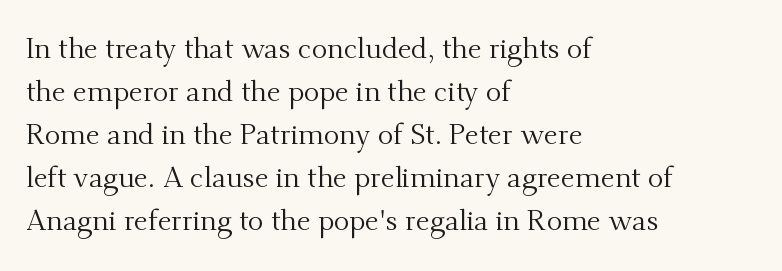
The image shows 29 px regular-weight serif type, upright; set left-aligned, normal line spacing (1.48x), normal letter spacing, not underlined; medium stroke contrast and a small x-height.
